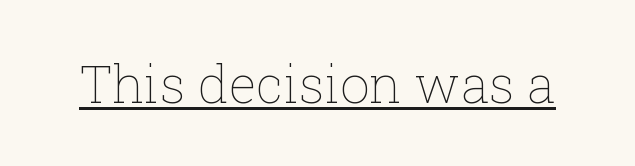
A continuous stroke trails under the words, as in a hyperlink. No extra tracking has been applied to these lines. A roman cut, with each character standing at attention. No extra ink here — the face is not bold. The passage shown is typed in a proportional face where columns would drift.
